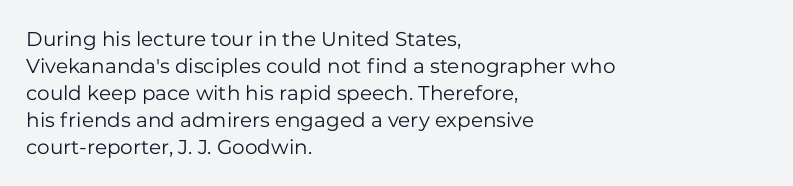
Q: Is the text bold? A: No.
Q: Is the text italic (slanted)? A: No, it is upright.
Q: Is the text underlined? A: No.
Q: How is the paragraph aligned? A: Left-aligned.
Q: Is the spacing between letters normal or unusually wide? A: Normal.
Q: Is the spacing between lines tight, normal or loose? A: Normal.
